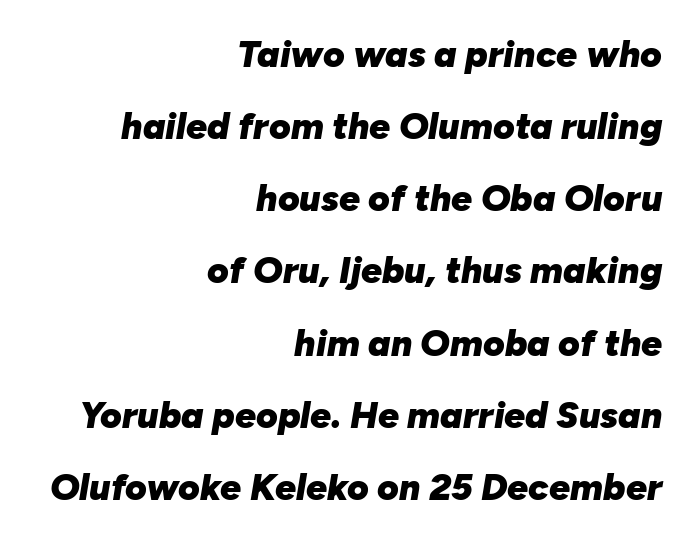
The image shows 37 px heavy type, italic (leaning right); set right-aligned, loose line spacing (1.95x), normal letter spacing, not underlined; low stroke contrast and a medium x-height.
